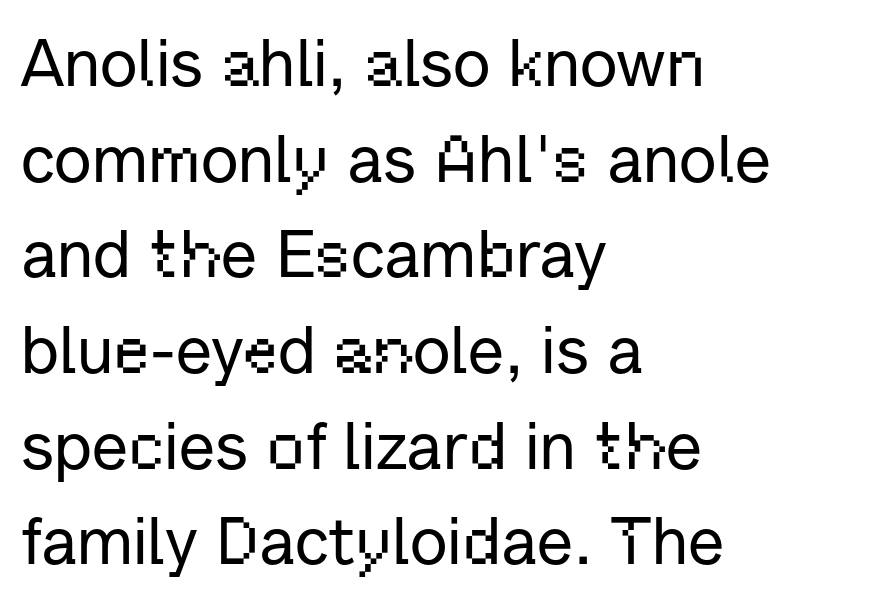
Proportional: the letters do not fall into vertical columns. Does the lettering tilt? It doesn't — this is upright. This block has exactly the height ordinary leading produces. The area under the type is left untouched. Tracking here is standard; glyphs follow each other at the usual distance. This rendering employs a face without finishing strokes, i.e., a sans-serif.
